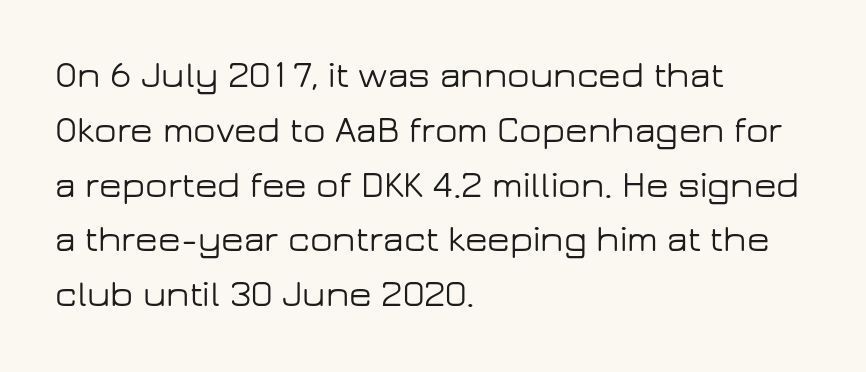
{"serif": "no", "italic": "no", "width": "wide", "stroke_contrast": "low", "x_height": "medium", "monospaced": "no", "underline": "no", "align": "left", "line_spacing": "normal", "line_spacing_ratio": 1.48, "letter_spacing": "normal", "letter_spacing_em": 0.0, "glyph_px": 37}
